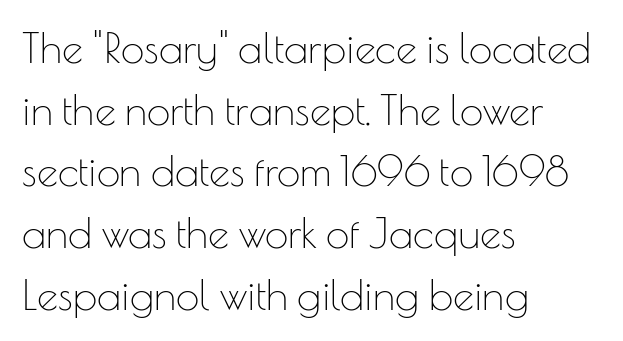
Q: Is the text bold? A: No.
Q: Is the text italic (slanted)? A: No, it is upright.
Q: Is the typeface a serif or a sans-serif typeface? A: Sans-serif.
Q: Is the text underlined? A: No.
Q: How is the paragraph aligned? A: Left-aligned.
Q: Is the spacing between letters normal or unusually wide? A: Normal.
Q: Is the spacing between lines tight, normal or loose? A: Normal.
Q: Width (condensed, normal, or wide)? A: Normal.
Q: Stroke contrast? A: Low.
Q: x-height? A: Small.
Q: Monospaced? A: No.
